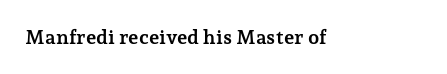
{"italic": "no", "bold": "yes", "underline": "no", "letter_spacing": "normal", "letter_spacing_em": 0.0, "glyph_px": 20}
